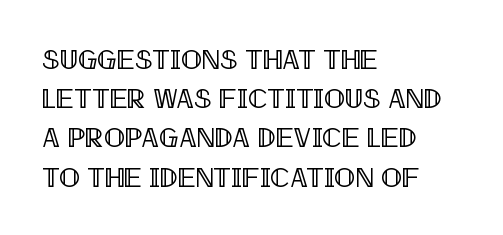
Q: Is the text italic (slanted)? A: No, it is upright.
Q: Is the text underlined? A: No.
Q: How is the paragraph aligned? A: Left-aligned.
Q: Is the spacing between letters normal or unusually wide? A: Normal.
Q: Is the spacing between lines tight, normal or loose? A: Normal.
Q: Width (condensed, normal, or wide)? A: Condensed.
Q: x-height? A: Large.
Q: Monospaced? A: No.
